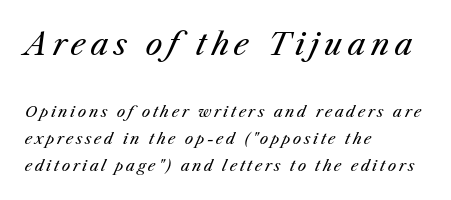
The image shows 30 px regular-weight type, italic (leaning right); set left-aligned, line spacing 1.78x, not underlined; the first (top) block is 2.0x larger; medium stroke contrast and a medium x-height.
